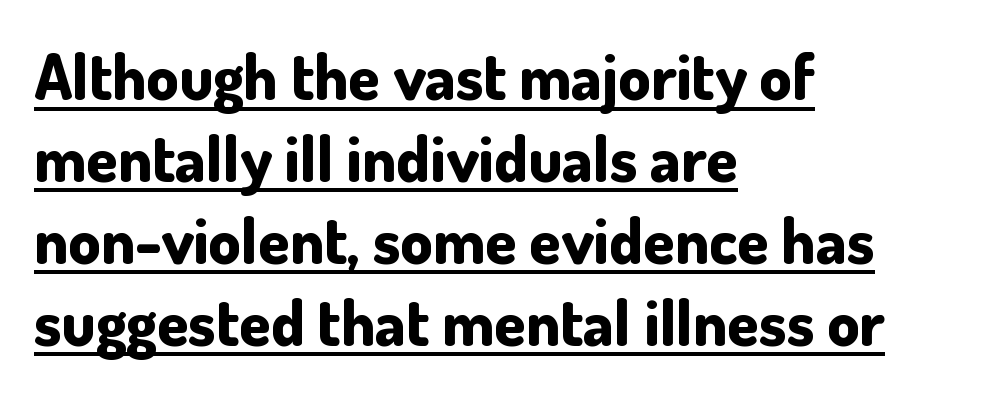
Q: Is the text bold? A: Yes.
Q: Is the text italic (slanted)? A: No, it is upright.
Q: Is the typeface a serif or a sans-serif typeface? A: Sans-serif.
Q: Is the text underlined? A: Yes.
Q: How is the paragraph aligned? A: Left-aligned.
Q: Is the spacing between letters normal or unusually wide? A: Normal.
Q: Is the spacing between lines tight, normal or loose? A: Normal.
Q: Width (condensed, normal, or wide)? A: Normal.
Q: Stroke contrast? A: Low.
Q: x-height? A: Small.
Q: Monospaced? A: No.
